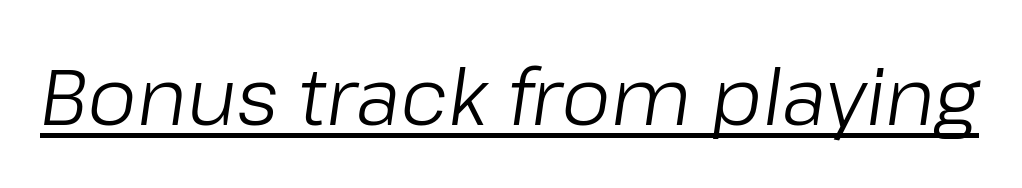
The image shows 79 px light type, italic (leaning right); set normal letter spacing, underlined; low stroke contrast and a medium x-height.
